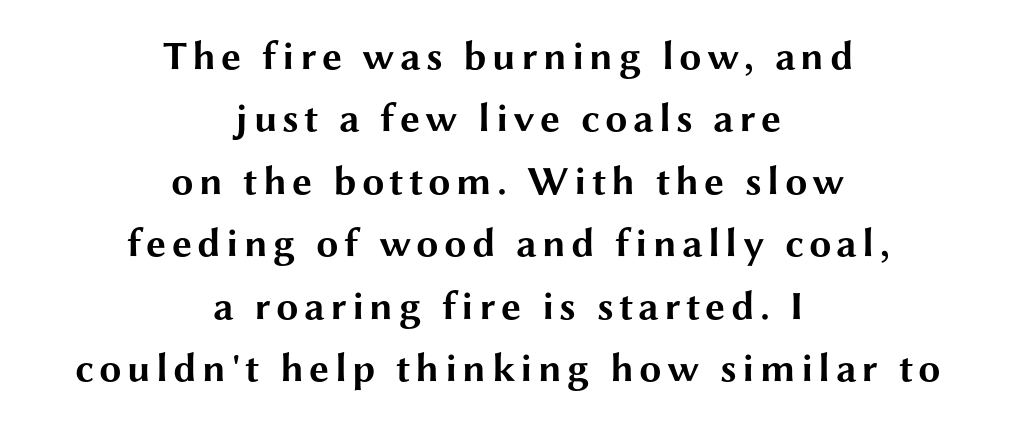
Is the type bold? Yes — the strokes are clearly thick and heavy. Examine the stroke ends and you'll find no serifs. Descenders hang freely into open space. Every stem runs plumb, perpendicular to the baseline.
